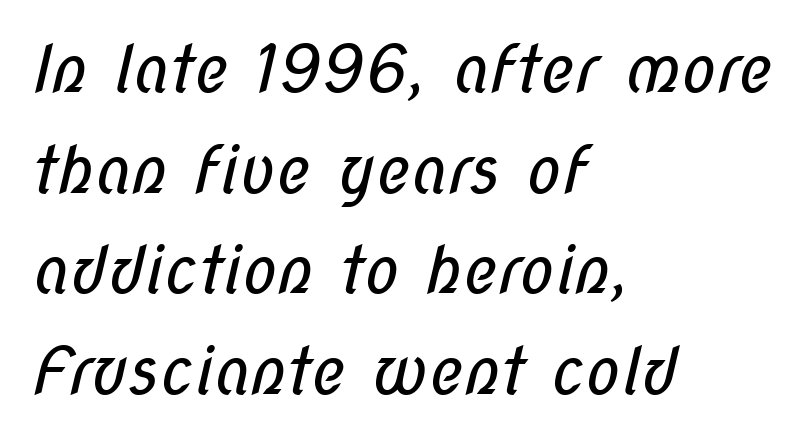
Q: Is the text bold? A: No.
Q: Is the typeface a serif or a sans-serif typeface? A: Sans-serif.
Q: Is the text underlined? A: No.
Q: How is the paragraph aligned? A: Left-aligned.
Q: Is the spacing between letters normal or unusually wide? A: Normal.
Q: Is the spacing between lines tight, normal or loose? A: Normal.
Q: Width (condensed, normal, or wide)? A: Condensed.
Q: Stroke contrast? A: Low.
Q: x-height? A: Medium.
Q: Monospaced? A: No.
